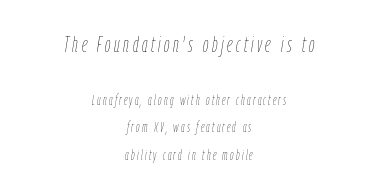
{"italic": "yes", "lean": "right", "slant_degrees": 9, "bold": "no", "underline": "no", "align": "center", "line_spacing": "loose", "line_spacing_ratio": 1.96, "larger_block": "first", "size_ratio": 1.57, "glyph_px": 22}
